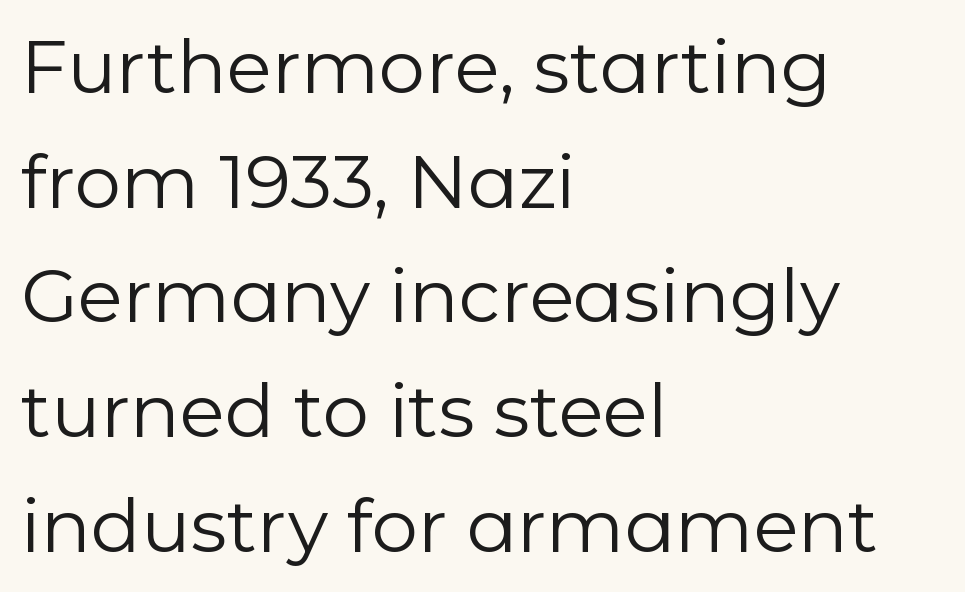
Q: Is the text bold? A: No.
Q: Is the text italic (slanted)? A: No, it is upright.
Q: Is the typeface a serif or a sans-serif typeface? A: Sans-serif.
Q: Is the text underlined? A: No.
Q: How is the paragraph aligned? A: Left-aligned.
Q: Is the spacing between letters normal or unusually wide? A: Normal.
Q: Is the spacing between lines tight, normal or loose? A: Normal.
Q: Width (condensed, normal, or wide)? A: Normal.
Q: Stroke contrast? A: Low.
Q: x-height? A: Medium.
Q: Monospaced? A: No.
